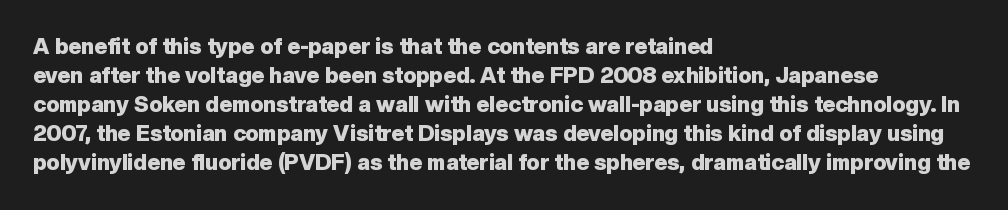
I'd describe the lettering as bold — thick and assertive. Line starts are locked; line ends wander. Nope, not italic — everything's standing straight. Only glyphs here, with clear space below each row.
